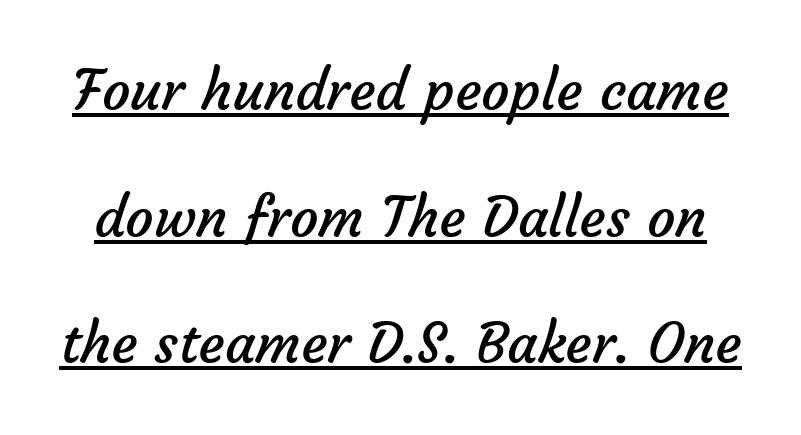
The image shows 56 px regular-weight sans-serif type; set loose line spacing (2.26x), normal letter spacing, underlined; low stroke contrast and a medium x-height.
